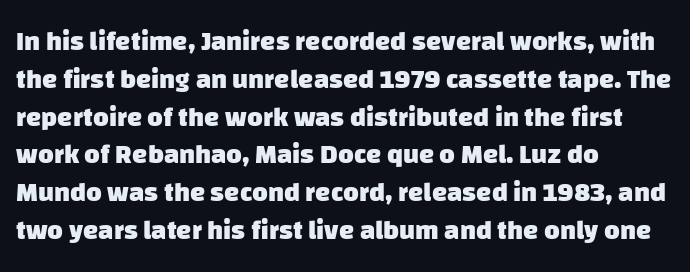
Which margin do the lines hug? The left one — the right edge is uneven. No word sits above an underline. The rendering keeps characters at their native spacing. Its strokes are broad and dark, the hallmark of bold type. One glance says typical: line gaps are just what's usual.
